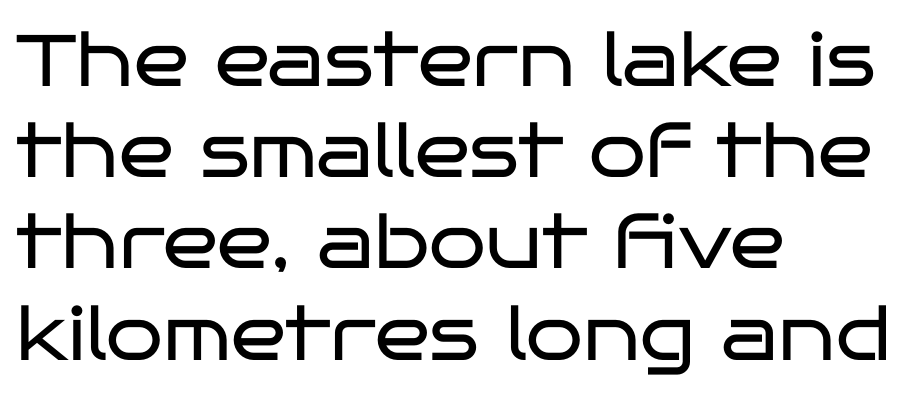
Is there much room between lines? A standard amount, neither cramped nor airy. Has an underline been added? It has not. What kind of face is this? One without serifs — a sans. Where is the straight margin? On the left. The horizontal fit of the characters is conventional and even.
